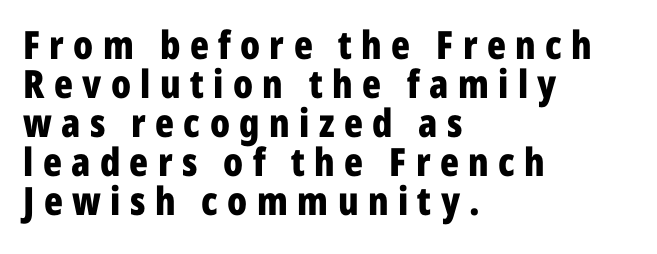
Closely set lines give the paragraph a compact silhouette. This sample uses an upright cut, with every glyph sitting square on the baseline. Honestly, there is no underline to notice here at all. How heavy is the stroke? Heavy — this is a bold. Someone cranked the tracking dial way up on this one.
